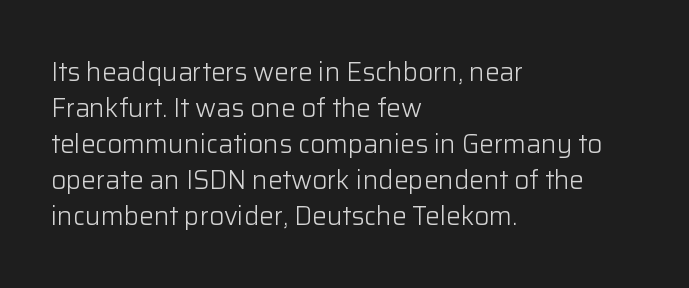
The characters are drawn with everyday or finer stroke widths. Line beginnings align vertically; line endings do not. Rule under the text: the space is simply empty. Words appear dense and cohesive because spacing is normal. Whoever set this chose a conventional vertical rhythm. Rendered with straight, roman letterforms.
